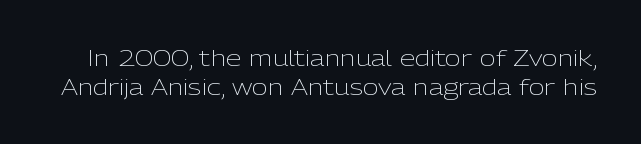
The image shows 22 px text type, upright; set normal line spacing (1.3x), normal letter spacing, not underlined.
